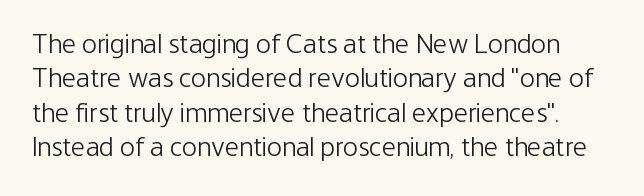
Stems and bowls with no extra thickness — not bold. Spacing verdict: proportional, widths tailored to each character. The axis of the letterforms is exactly vertical. Stroke terminals: plain, sans-serif.
